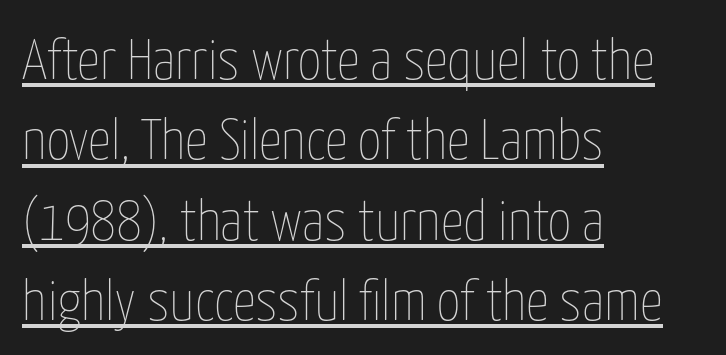
Q: Is the text bold? A: No.
Q: Is the text italic (slanted)? A: No, it is upright.
Q: Is the text underlined? A: Yes.
Q: How is the paragraph aligned? A: Left-aligned.
Q: Is the spacing between letters normal or unusually wide? A: Normal.
Q: Is the spacing between lines tight, normal or loose? A: Normal.
Q: Width (condensed, normal, or wide)? A: Condensed.
Q: Stroke contrast? A: Low.
Q: x-height? A: Medium.
Q: Monospaced? A: No.
